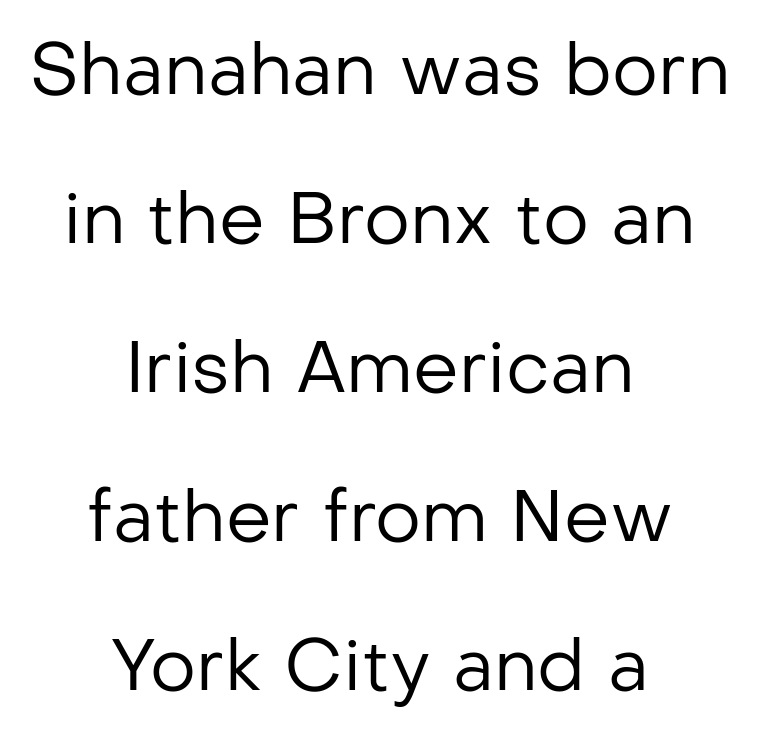
The line-height multiplier appears high, well above default. A bare baseline throughout the passage. Is the stroke heavy? The answer is a plain regular-or-lighter. The passage shown is typeset with a sans-serif family.
